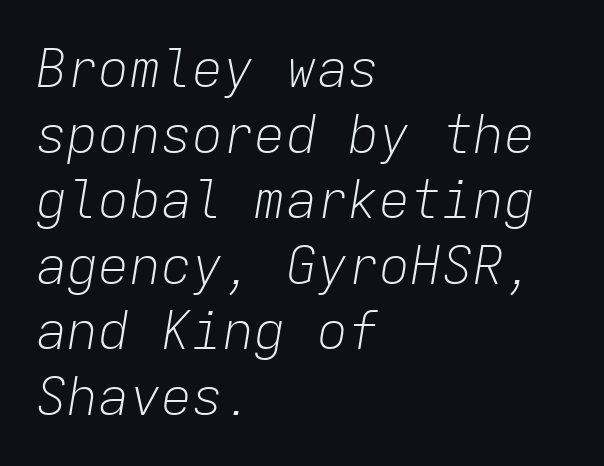
The rendering uses typewriter-style spacing with identical character cells. Default kerning and tracking; the words read as compact shapes. Decoration check: the copy has no underline. This sample keeps an unexceptional amount of space between lines. These lines stack with their left ends in a neat column.
